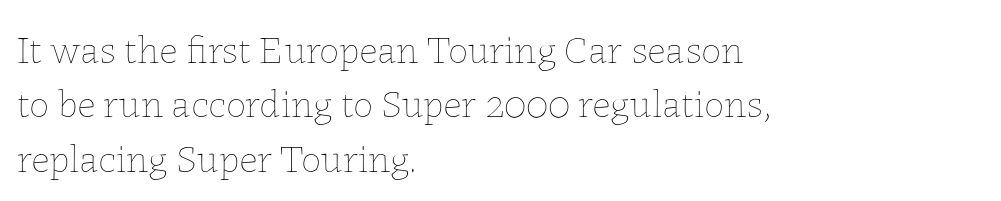
Q: Is the text bold? A: No.
Q: Is the text italic (slanted)? A: No, it is upright.
Q: Is the text underlined? A: No.
Q: How is the paragraph aligned? A: Left-aligned.
Q: Is the spacing between letters normal or unusually wide? A: Normal.
Q: Is the spacing between lines tight, normal or loose? A: Normal.
Q: Width (condensed, normal, or wide)? A: Normal.
Q: Stroke contrast? A: Low.
Q: x-height? A: Medium.
Q: Monospaced? A: No.
